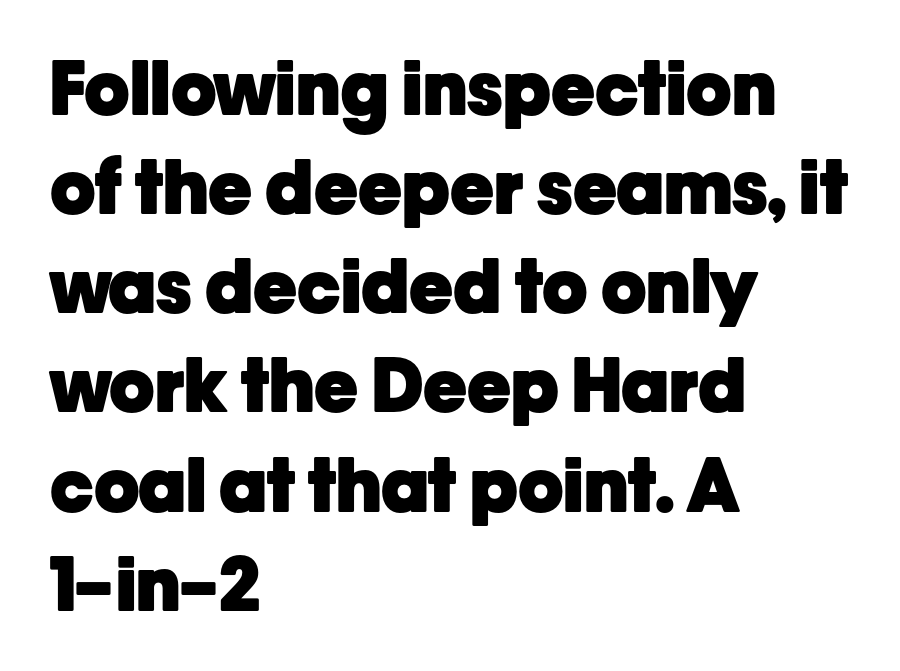
{"serif": "no", "italic": "no", "bold": "yes", "weight": "heavy", "width": "normal", "stroke_contrast": "low", "x_height": "medium", "monospaced": "no", "underline": "no", "align": "left", "line_spacing": "normal", "line_spacing_ratio": 1.34, "letter_spacing": "normal", "letter_spacing_em": 0.0, "glyph_px": 74}
